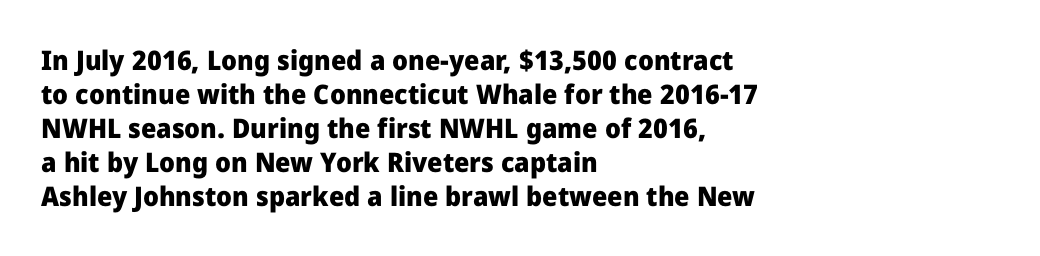
{"italic": "no", "bold": "yes", "underline": "no", "align": "left", "line_spacing": "normal", "line_spacing_ratio": 1.26, "letter_spacing": "normal", "letter_spacing_em": 0.0, "glyph_px": 27}
